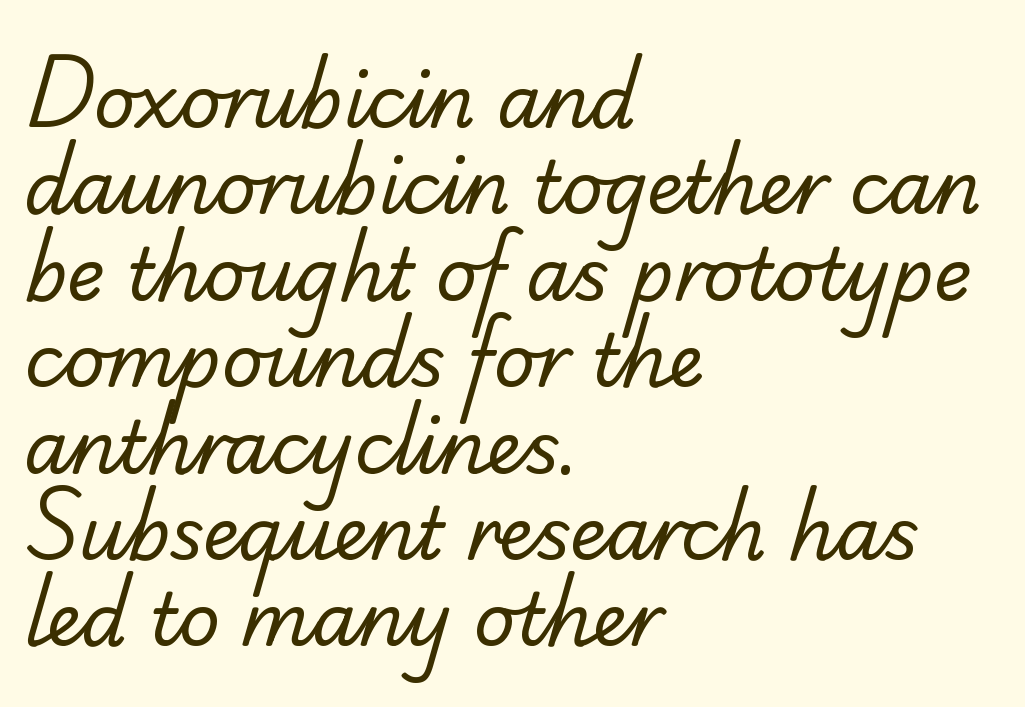
The paragraph shown leans on its left margin. This rendering features lettering with no underline. The type family on display is of the sans-serif kind. The letters advance in unequal steps, a hallmark of proportional type. Summary of weight: not heavy and not bold.
